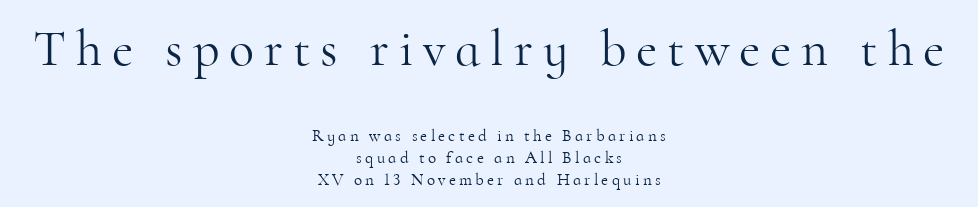
The image shows 52 px light serif type, upright; set centered, normal line spacing (1.3x), not underlined; the first (top) block is 3.06x larger; high stroke contrast and a small x-height.
